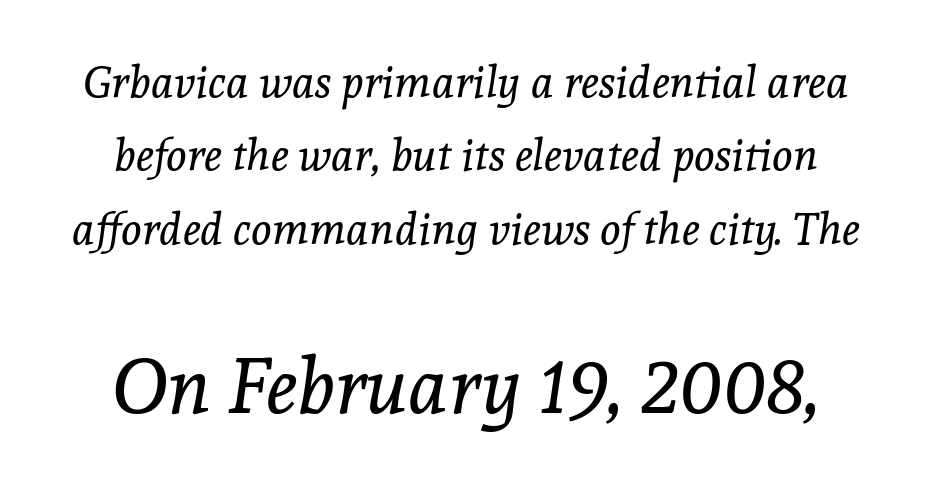
Q: Is the text bold? A: No.
Q: Is the text italic (slanted)? A: Yes, it leans right by about 8 degrees.
Q: Is the typeface a serif or a sans-serif typeface? A: Serif.
Q: Is the text underlined? A: No.
Q: Is the spacing between letters normal or unusually wide? A: Normal.
Q: Is the spacing between lines tight, normal or loose? A: Normal.
Q: Which block of text is set in a larger size, the first (top) or the second (bottom)? A: The second (bottom) one.
Q: Width (condensed, normal, or wide)? A: Normal.
Q: x-height? A: Medium.
Q: Monospaced? A: No.
